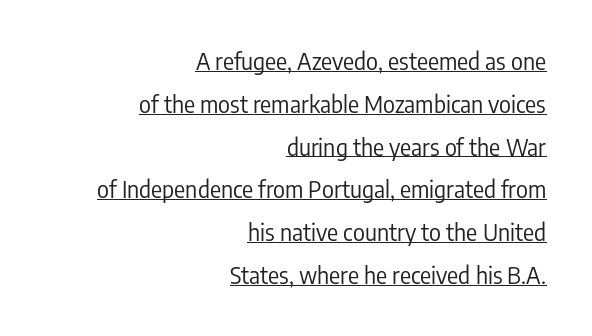
Ink coverage per letter is moderate at most. Each line of the rendering has a horizontal stroke beneath the glyphs. The specimen reads as upright at a glance. In CSS terms this would be text-align: right. Here the glyphs are tracked normally, forming tight word shapes.
